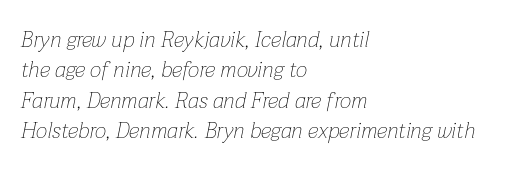
The image shows 22 px text type, italic (leaning right); set left-aligned, normal line spacing (1.38x), normal letter spacing, not underlined.
